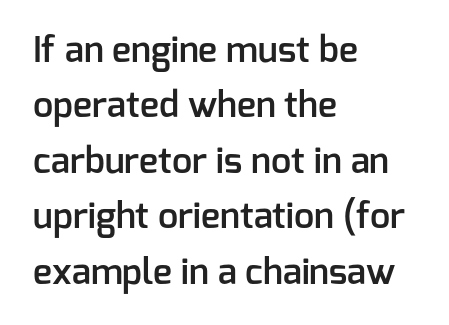
Q: Is the text bold? A: Semi-bold.
Q: Is the text italic (slanted)? A: No, it is upright.
Q: Is the typeface a serif or a sans-serif typeface? A: Sans-serif.
Q: Is the text underlined? A: No.
Q: How is the paragraph aligned? A: Left-aligned.
Q: Is the spacing between letters normal or unusually wide? A: Normal.
Q: Is the spacing between lines tight, normal or loose? A: Normal.
Q: Width (condensed, normal, or wide)? A: Normal.
Q: Stroke contrast? A: Low.
Q: x-height? A: Medium.
Q: Monospaced? A: No.
